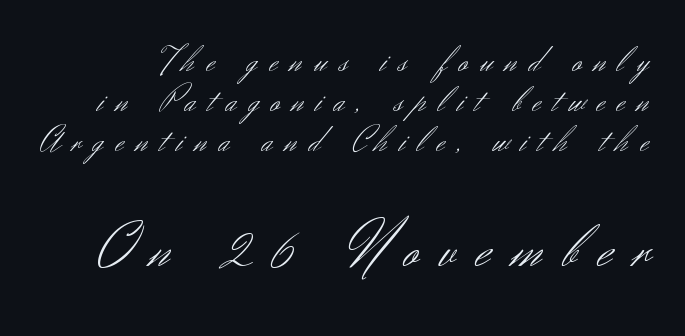
The image shows 63 px light sans-serif type; set tight line spacing (1.11x), unusually wide letter spacing (+0.34 em), not underlined; the second (bottom) block is 1.75x larger; medium stroke contrast and a small x-height.
